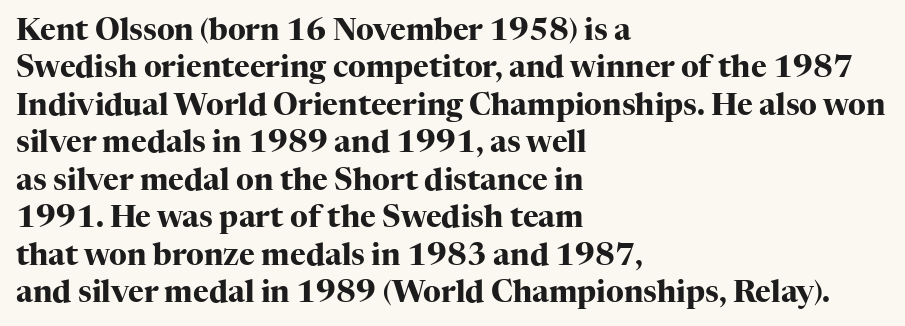
{"serif": "yes", "italic": "no", "bold": "yes", "weight": "heavy", "width": "normal", "stroke_contrast": "high", "x_height": "medium", "monospaced": "no", "underline": "no", "align": "left", "line_spacing": "normal", "line_spacing_ratio": 1.25, "letter_spacing": "normal", "letter_spacing_em": 0.0, "glyph_px": 30}
